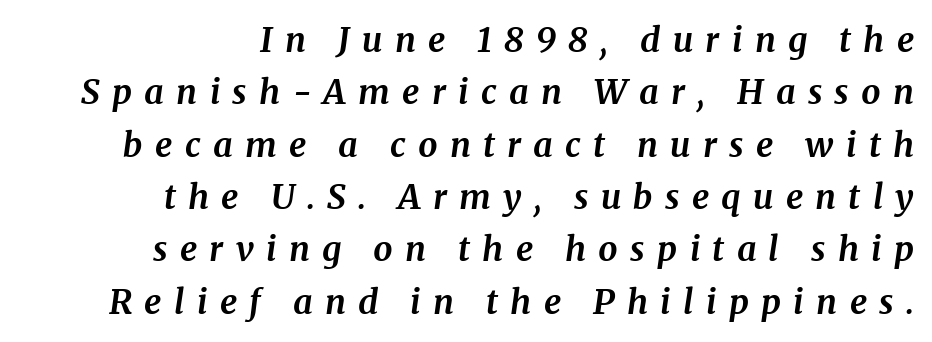
Q: Is the text bold? A: Yes.
Q: Is the text italic (slanted)? A: Yes, it leans right by about 8 degrees.
Q: Is the typeface a serif or a sans-serif typeface? A: Serif.
Q: Is the text underlined? A: No.
Q: How is the paragraph aligned? A: Right-aligned.
Q: Is the spacing between letters normal or unusually wide? A: Unusually wide.
Q: Is the spacing between lines tight, normal or loose? A: Normal.
Q: Width (condensed, normal, or wide)? A: Normal.
Q: Stroke contrast? A: Medium.
Q: x-height? A: Medium.
Q: Monospaced? A: No.
